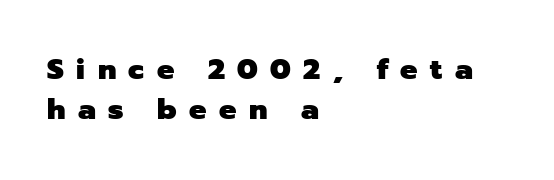
Q: Is the text bold? A: Yes.
Q: Is the text italic (slanted)? A: No, it is upright.
Q: Is the typeface a serif or a sans-serif typeface? A: Sans-serif.
Q: Is the text underlined? A: No.
Q: How is the paragraph aligned? A: Left-aligned.
Q: Is the spacing between letters normal or unusually wide? A: Unusually wide.
Q: Is the spacing between lines tight, normal or loose? A: Normal.
Q: Width (condensed, normal, or wide)? A: Normal.
Q: Stroke contrast? A: Low.
Q: x-height? A: Medium.
Q: Monospaced? A: No.
